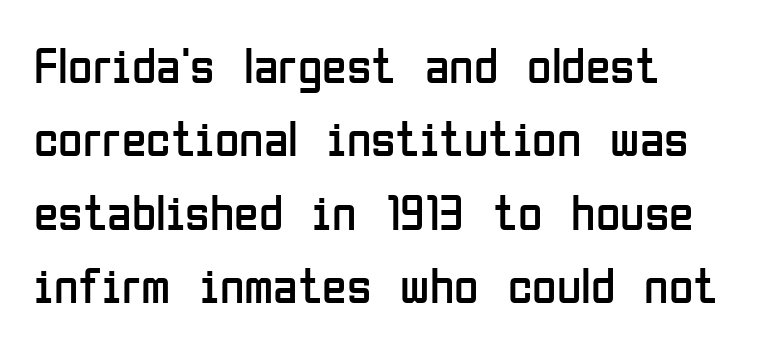
{"serif": "no", "italic": "no", "bold": "no", "weight": "regular", "width": "condensed", "stroke_contrast": "low", "x_height": "medium", "monospaced": "no", "underline": "no", "align": "left", "line_spacing": "normal", "line_spacing_ratio": 1.47, "letter_spacing": "normal", "letter_spacing_em": 0.0, "glyph_px": 50}
